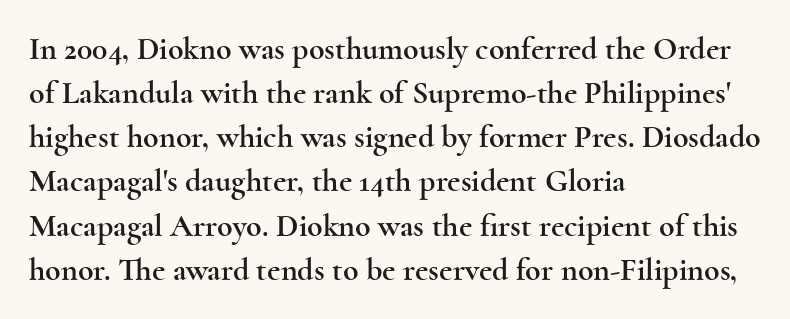
The designer went with a serif here, giving each stem small feet. A bare baseline throughout the passage. In terms of letterspacing, this is plain default setting. The font's upright variant was chosen for this text. This sample has the flowing, uneven cadence of proportional lettering. The line-height multiplier appears to be the usual default.
